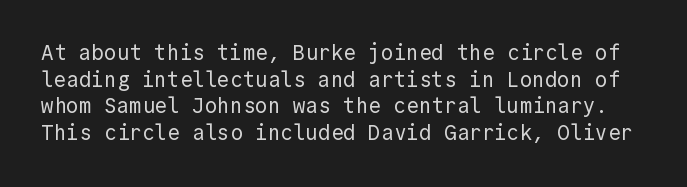
{"italic": "no", "bold": "no", "underline": "no", "line_spacing": "normal", "line_spacing_ratio": 1.27, "letter_spacing": "normal", "letter_spacing_em": 0.0, "glyph_px": 21}
